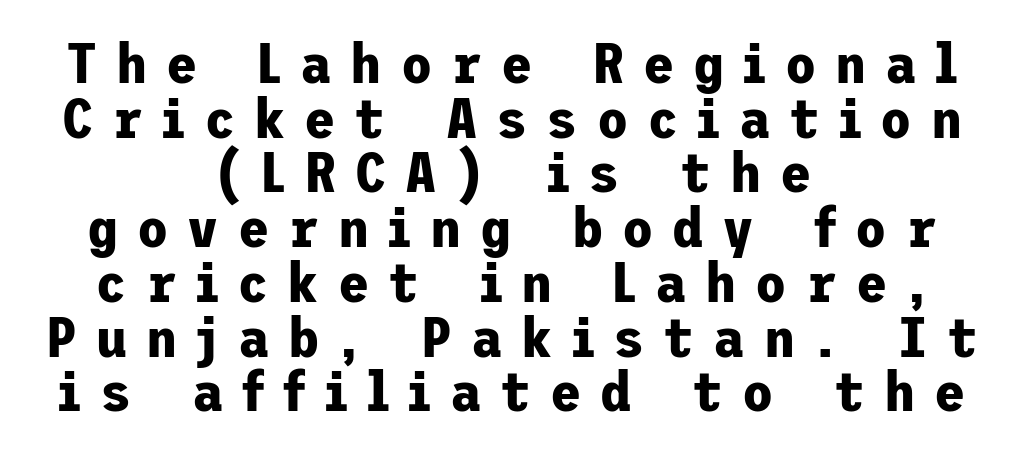
The image shows 57 px bold sans-serif type, upright; set centered, tight line spacing (0.96x), unusually wide letter spacing (+0.33 em), not underlined; low stroke contrast and a medium x-height.
